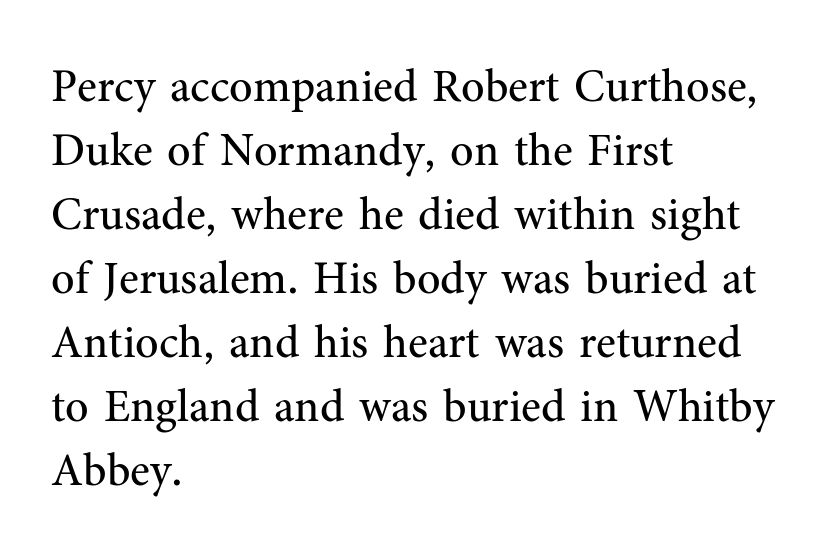
{"serif": "yes", "italic": "no", "bold": "no", "weight": "regular", "width": "normal", "stroke_contrast": "medium", "x_height": "medium", "monospaced": "no", "underline": "no", "align": "left", "line_spacing": "normal", "line_spacing_ratio": 1.39, "letter_spacing": "normal", "letter_spacing_em": 0.0, "glyph_px": 46}
